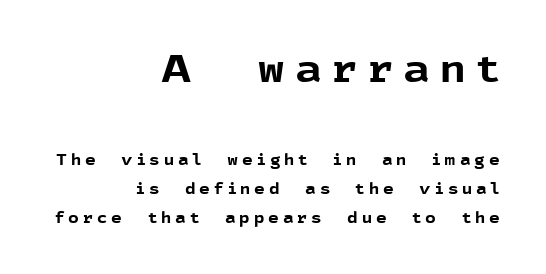
Q: Is the text bold? A: Yes.
Q: Is the text italic (slanted)? A: No, it is upright.
Q: Is the typeface a serif or a sans-serif typeface? A: Sans-serif.
Q: Is the text underlined? A: No.
Q: How is the paragraph aligned? A: Right-aligned.
Q: Is the spacing between letters normal or unusually wide? A: Unusually wide.
Q: Is the spacing between lines tight, normal or loose? A: Loose.
Q: Which block of text is set in a larger size, the first (top) or the second (bottom)? A: The first (top) one.
Q: Width (condensed, normal, or wide)? A: Normal.
Q: x-height? A: Medium.
Q: Monospaced? A: No.
